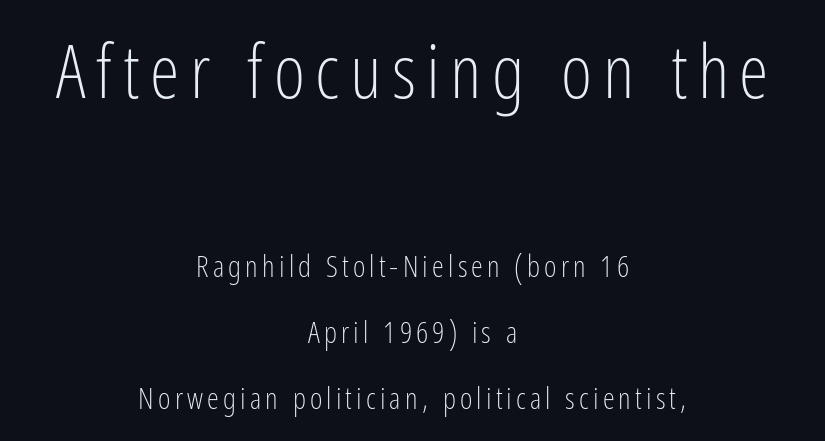
The gap between lines stays unmarked. Reading down the column, the eye jumps a long way to each next line. The characters display no serif detailing; their extremities are plain. Scale decreases going downward across the two blocks. The letterforms sit at book weight or below. Is there any slant? The stems are plumb.
